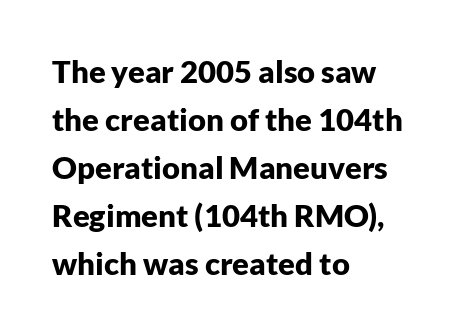
The image shows 31 px bold sans-serif type, upright; set left-aligned, normal line spacing (1.55x), normal letter spacing, not underlined; low stroke contrast and a medium x-height.
